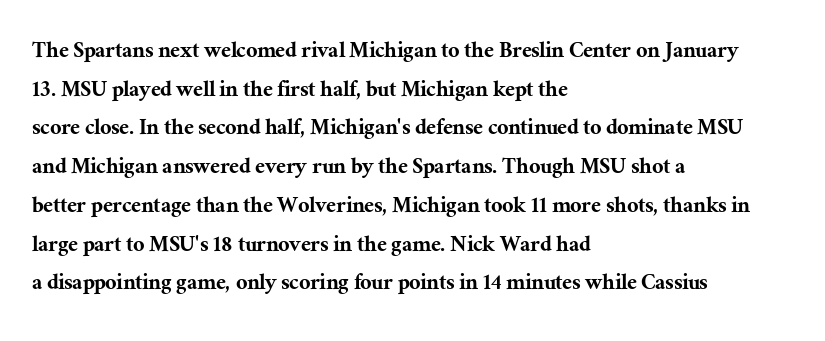
Q: Is the text italic (slanted)? A: No, it is upright.
Q: Is the text underlined? A: No.
Q: How is the paragraph aligned? A: Left-aligned.
Q: Is the spacing between letters normal or unusually wide? A: Normal.
Q: Is the spacing between lines tight, normal or loose? A: Normal.
